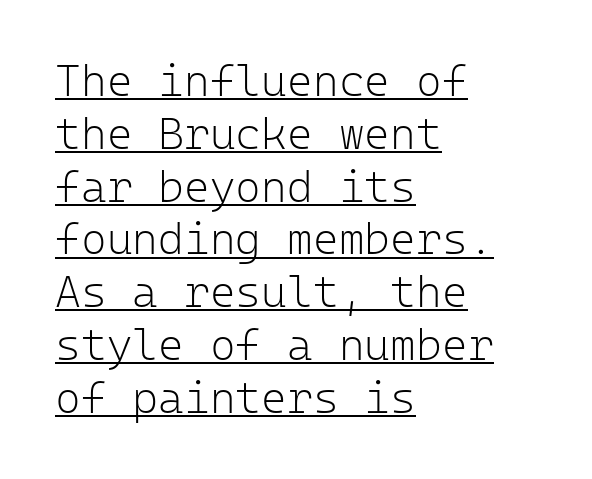
Q: Is the text bold? A: No.
Q: Is the text italic (slanted)? A: No, it is upright.
Q: Is the typeface a serif or a sans-serif typeface? A: Sans-serif.
Q: Is the text underlined? A: Yes.
Q: How is the paragraph aligned? A: Left-aligned.
Q: Is the spacing between letters normal or unusually wide? A: Normal.
Q: Width (condensed, normal, or wide)? A: Normal.
Q: Stroke contrast? A: Low.
Q: x-height? A: Medium.
Q: Monospaced? A: Yes.
